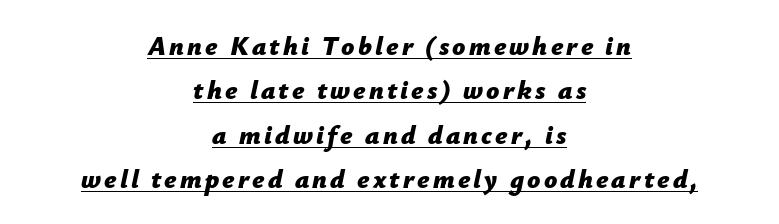
Q: Is the text bold? A: Yes.
Q: Is the text italic (slanted)? A: Yes, it leans right by about 12 degrees.
Q: Is the text underlined? A: Yes.
Q: How is the paragraph aligned? A: Centered.
